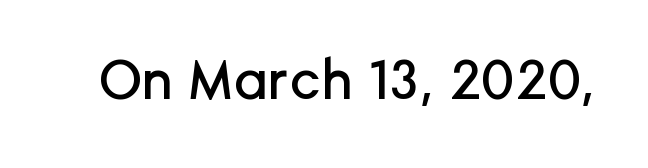
Is this a fixed-width face? No — the glyphs have proportional, varying widths. Font category for this specimen: sans-serif. Descenders are the only things crossing below the line. Ordinary non-slanted type is in use.
